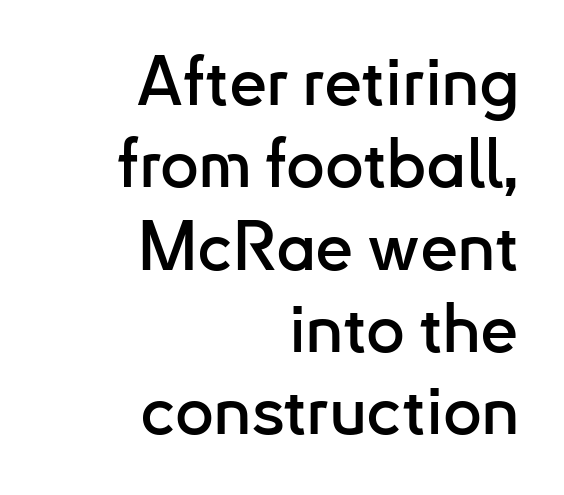
Here the designer chose a conventional face with non-uniform glyph widths. No feet cap the strokes, marking this as sans-serif type. The paragraph has a hard right edge and a soft left edge. No word sits above an underline.
